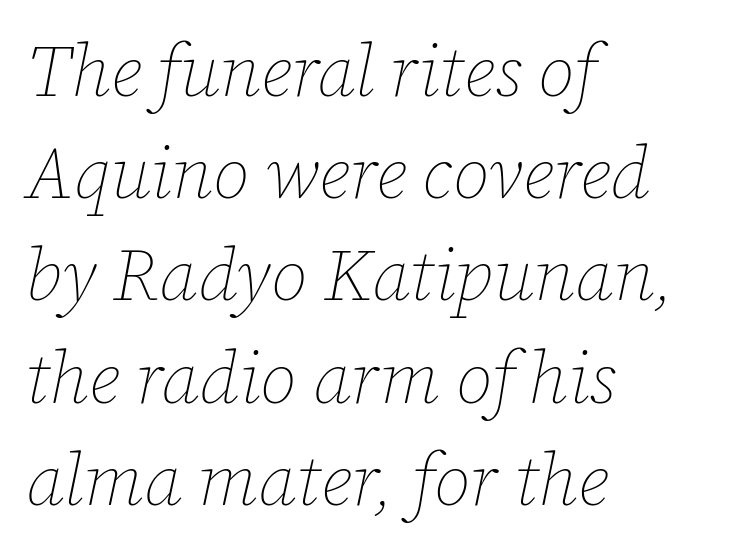
The image shows 73 px thin type, italic (leaning right); set left-aligned, normal line spacing (1.4x), normal letter spacing, not underlined; low stroke contrast and a medium x-height.
